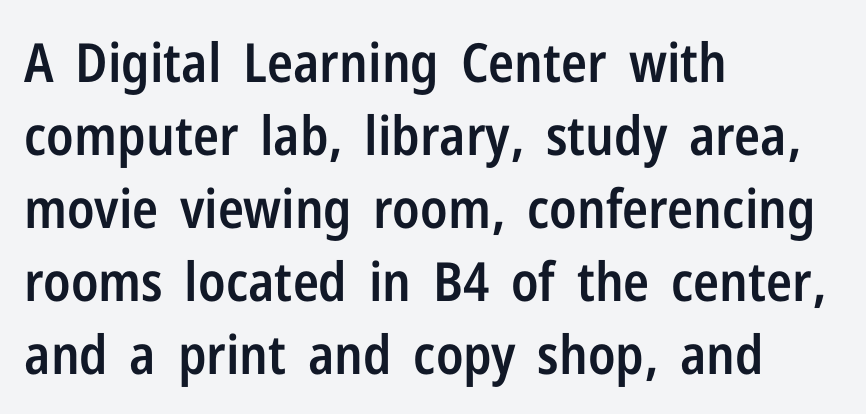
The image shows 54 px semibold, condensed sans-serif type, upright; set left-aligned, normal line spacing (1.35x), normal letter spacing, not underlined; low stroke contrast and a medium x-height.
